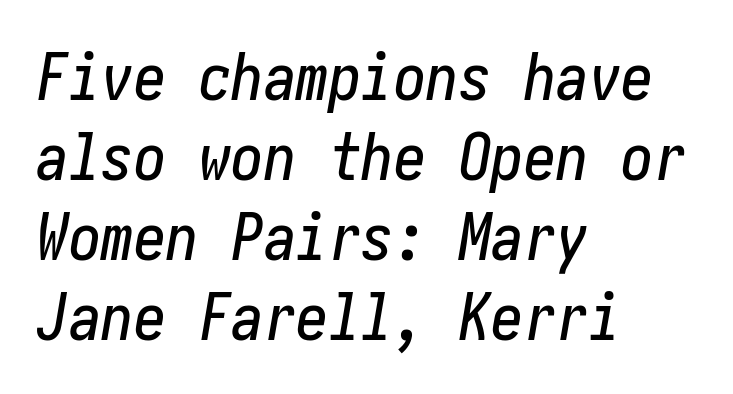
Every character sits at an angle, as italics do. Nobody touched the tracking dial on this one. Left-aligned paragraph, ragged on the right. The words here are not underlined.
